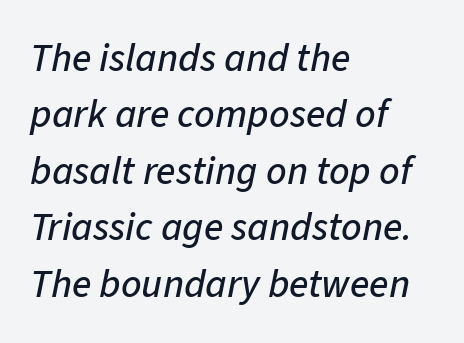
{"italic": "yes", "lean": "right", "slant_degrees": 11, "width": "normal", "stroke_contrast": "low", "x_height": "medium", "monospaced": "no", "underline": "no", "align": "left", "line_spacing": "normal", "line_spacing_ratio": 1.41, "letter_spacing": "normal", "letter_spacing_em": 0.0, "glyph_px": 40}
